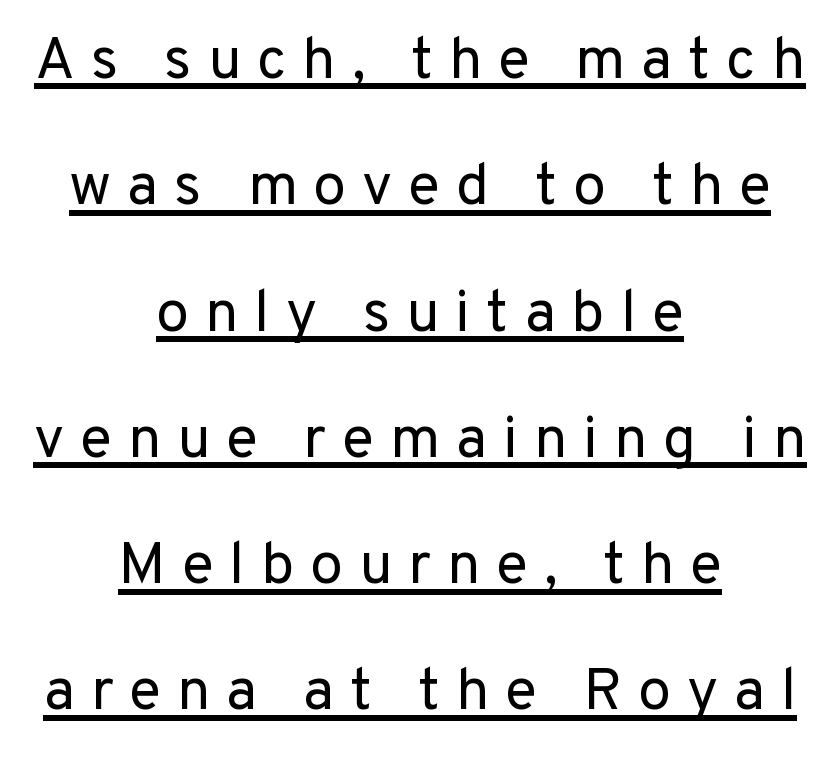
The image shows 59 px regular-weight sans-serif type, upright; set centered, loose line spacing (2.14x), unusually wide letter spacing (+0.27 em), underlined; low stroke contrast and a medium x-height.
